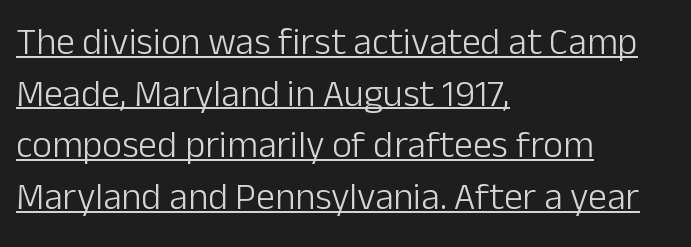
Q: Is the text bold? A: No.
Q: Is the text italic (slanted)? A: No, it is upright.
Q: Is the typeface a serif or a sans-serif typeface? A: Sans-serif.
Q: Is the text underlined? A: Yes.
Q: How is the paragraph aligned? A: Left-aligned.
Q: Is the spacing between letters normal or unusually wide? A: Normal.
Q: Is the spacing between lines tight, normal or loose? A: Normal.
Q: Width (condensed, normal, or wide)? A: Normal.
Q: Stroke contrast? A: Low.
Q: x-height? A: Medium.
Q: Monospaced? A: No.
